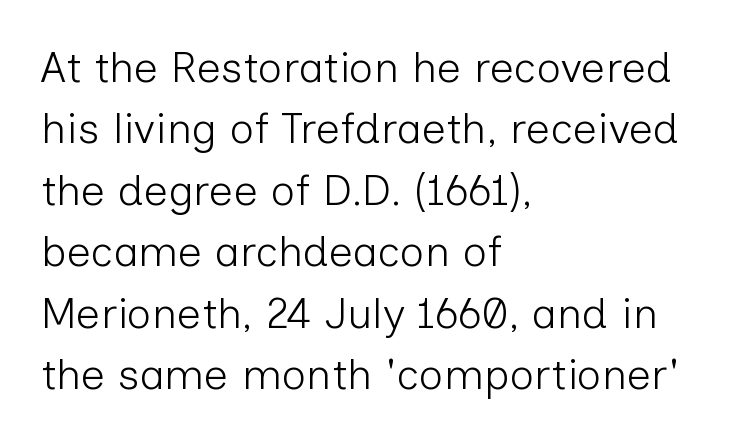
The image shows 43 px light sans-serif type, upright; set left-aligned, normal line spacing (1.43x), normal letter spacing, not underlined; low stroke contrast and a medium x-height.
